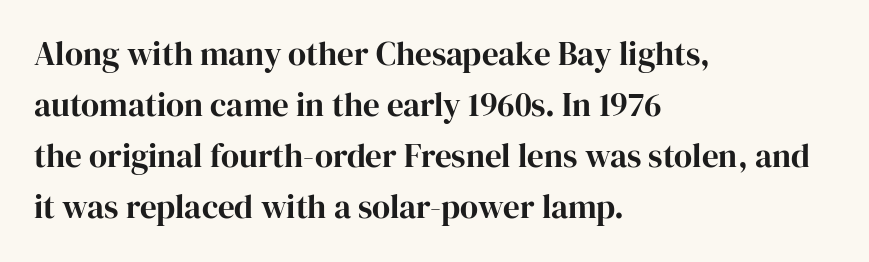
Q: Is the text italic (slanted)? A: No, it is upright.
Q: Is the typeface a serif or a sans-serif typeface? A: Serif.
Q: Is the text underlined? A: No.
Q: How is the paragraph aligned? A: Left-aligned.
Q: Is the spacing between letters normal or unusually wide? A: Normal.
Q: Is the spacing between lines tight, normal or loose? A: Normal.
Q: Width (condensed, normal, or wide)? A: Normal.
Q: Stroke contrast? A: High.
Q: x-height? A: Medium.
Q: Monospaced? A: No.
